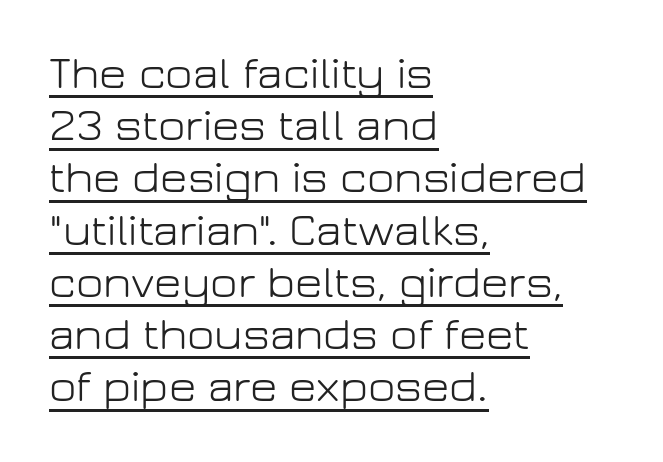
The image shows 47 px light sans-serif type, upright; set left-aligned, tight line spacing (1.11x), normal letter spacing, underlined; low stroke contrast and a medium x-height.
